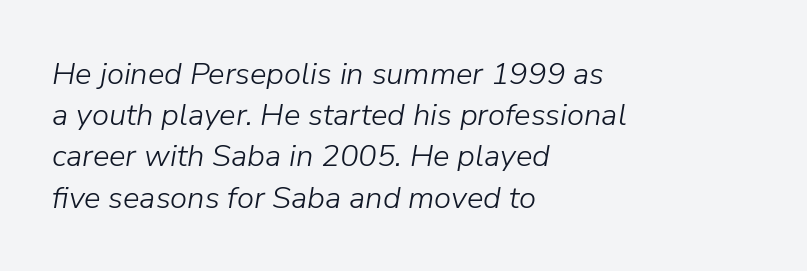
The image shows 31 px light type, italic (leaning right); set left-aligned, normal line spacing (1.33x), normal letter spacing, not underlined; low stroke contrast and a medium x-height.
